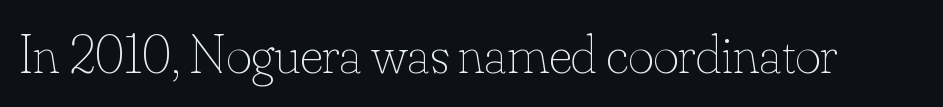
{"italic": "no", "bold": "no", "weight": "thin", "width": "normal", "stroke_contrast": "low", "x_height": "small", "monospaced": "no", "underline": "no", "letter_spacing": "normal", "letter_spacing_em": 0.0, "glyph_px": 55}
